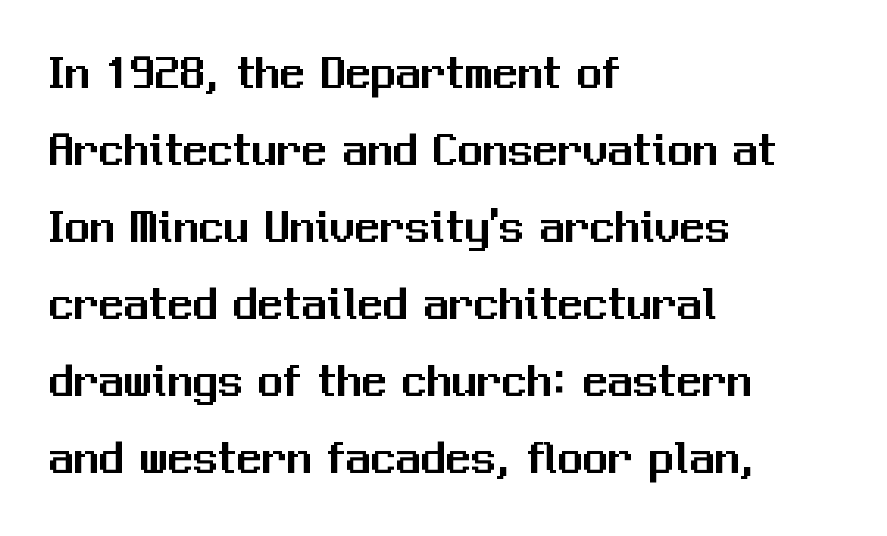
Is the block centered? No — it sits flush against the left margin. This rendering employs a face without finishing strokes, i.e., a sans-serif. Plain, unruled lines of type. Characters follow at the spacing the type designer built in.
